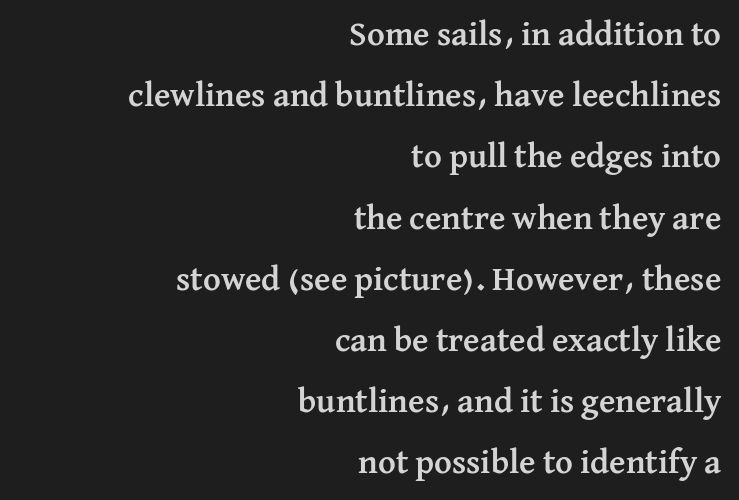
{"serif": "yes", "italic": "no", "bold": "yes", "weight": "semibold", "width": "normal", "stroke_contrast": "medium", "x_height": "medium", "monospaced": "no", "underline": "no", "align": "right", "line_spacing_ratio": 1.8, "letter_spacing": "normal", "letter_spacing_em": 0.0, "glyph_px": 34}
